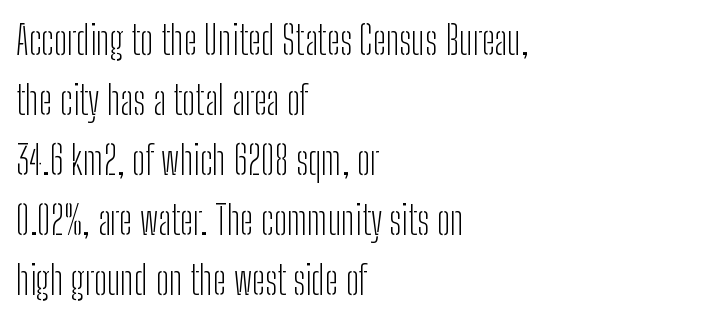
Each letter keeps its own natural width here, so spacing adapts to shape. Weight: not bold — regular or lighter. Is there much room between lines? A standard amount, neither cramped nor airy. Clear beneath every line of the passage. This sample uses plain, unmodified letter spacing. Posture: vertical.
